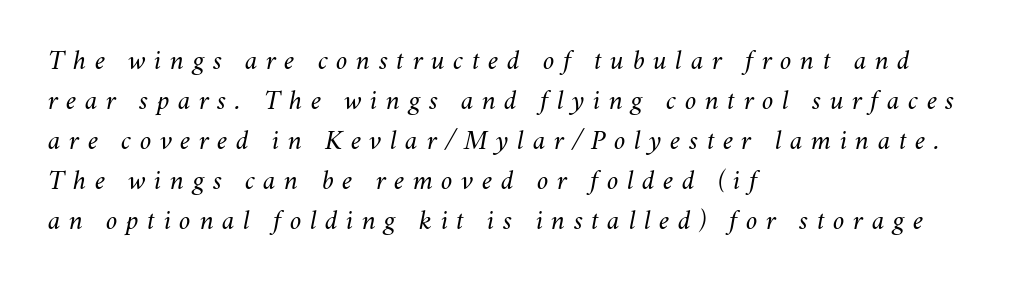
Varying glyph widths throughout — classic text-font behaviour. Look at the tracking — it's clearly loosened, letters drifting apart. Characters are canted at an angle relative to the baseline's perpendicular. Check under the words: just untouched page.
